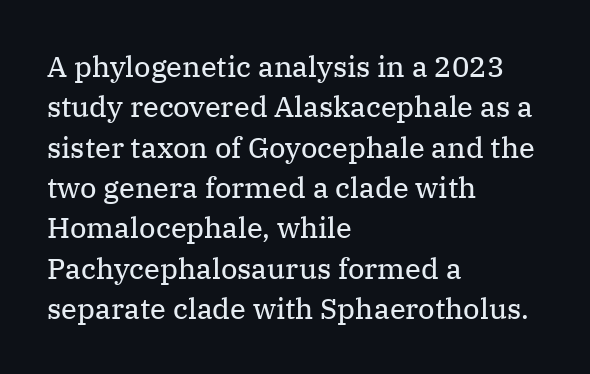
Q: Is the text bold? A: No.
Q: Is the text italic (slanted)? A: No, it is upright.
Q: Is the typeface a serif or a sans-serif typeface? A: Serif.
Q: Is the text underlined? A: No.
Q: How is the paragraph aligned? A: Left-aligned.
Q: Is the spacing between letters normal or unusually wide? A: Normal.
Q: Is the spacing between lines tight, normal or loose? A: Normal.
Q: Width (condensed, normal, or wide)? A: Normal.
Q: Stroke contrast? A: Medium.
Q: x-height? A: Medium.
Q: Monospaced? A: No.
